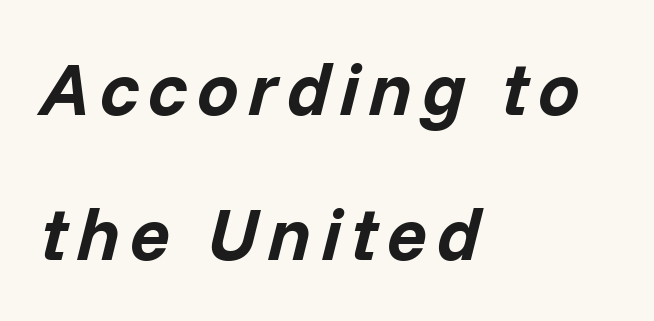
{"italic": "yes", "lean": "right", "slant_degrees": 14, "bold": "yes", "weight": "bold", "width": "normal", "stroke_contrast": "low", "x_height": "medium", "monospaced": "no", "underline": "no", "align": "left", "line_spacing": "loose", "line_spacing_ratio": 1.96, "glyph_px": 74}
